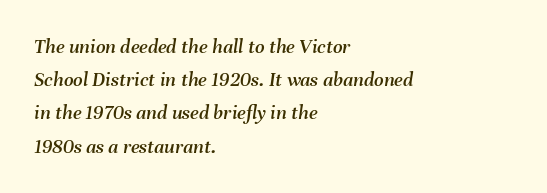
The image shows 21 px text type, italic (leaning right); set left-aligned, normal line spacing (1.58x), normal letter spacing, not underlined.
